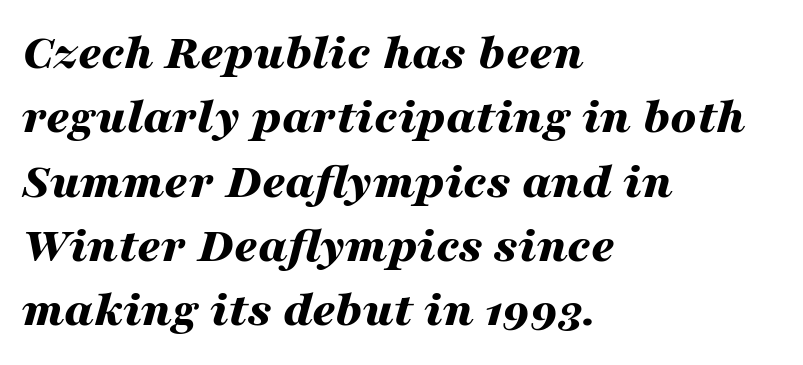
The image shows 51 px bold, wide type, italic (leaning right); set left-aligned, normal line spacing (1.26x), normal letter spacing, not underlined; medium stroke contrast and a medium x-height.
